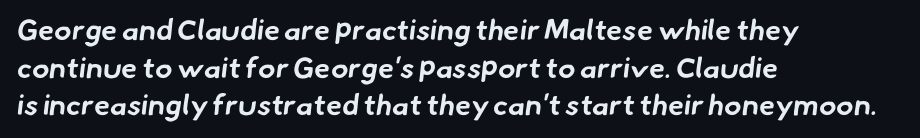
{"serif": "no", "bold": "yes", "weight": "bold", "width": "normal", "stroke_contrast": "low", "x_height": "small", "monospaced": "no", "underline": "no", "align": "left", "line_spacing": "normal", "line_spacing_ratio": 1.3, "letter_spacing": "normal", "letter_spacing_em": 0.0, "glyph_px": 29}
